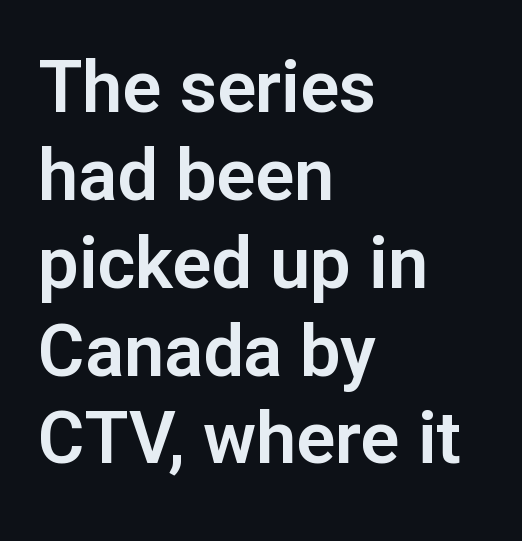
The image shows 72 px sans-serif type, upright; set left-aligned, line spacing 1.22x, normal letter spacing, not underlined; low stroke contrast and a medium x-height.
